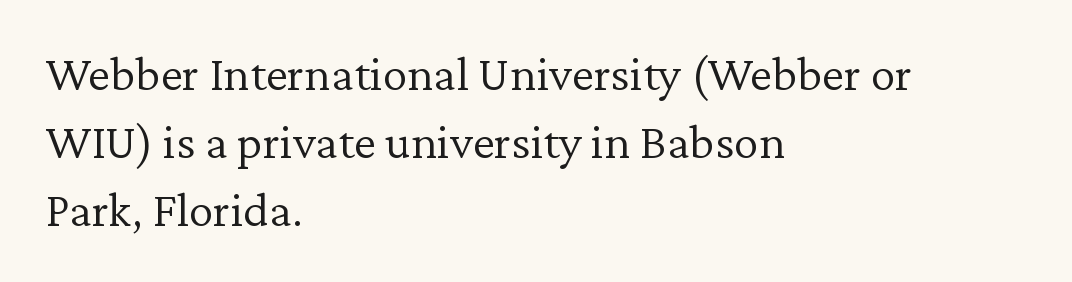
Q: Is the text bold? A: No.
Q: Is the text italic (slanted)? A: No, it is upright.
Q: Is the typeface a serif or a sans-serif typeface? A: Serif.
Q: Is the text underlined? A: No.
Q: How is the paragraph aligned? A: Left-aligned.
Q: Is the spacing between letters normal or unusually wide? A: Normal.
Q: Is the spacing between lines tight, normal or loose? A: Normal.
Q: Width (condensed, normal, or wide)? A: Normal.
Q: Stroke contrast? A: Low.
Q: x-height? A: Medium.
Q: Monospaced? A: No.
